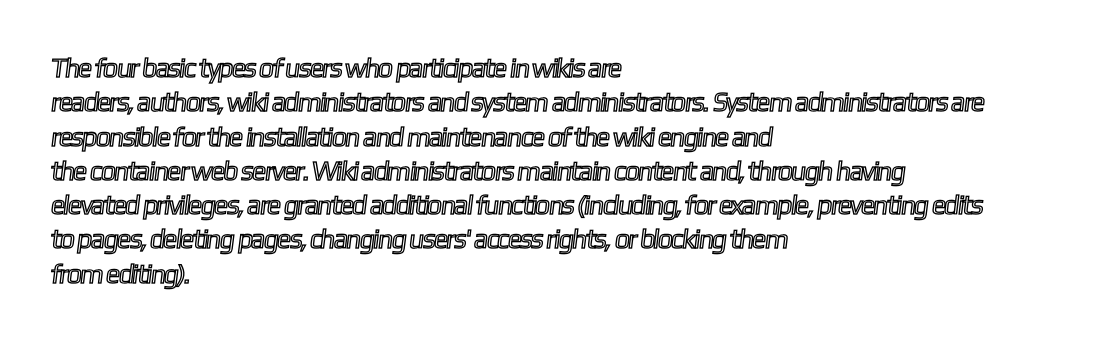
{"underline": "no", "align": "left", "line_spacing": "normal", "line_spacing_ratio": 1.27, "letter_spacing": "normal", "letter_spacing_em": 0.0, "glyph_px": 27}
